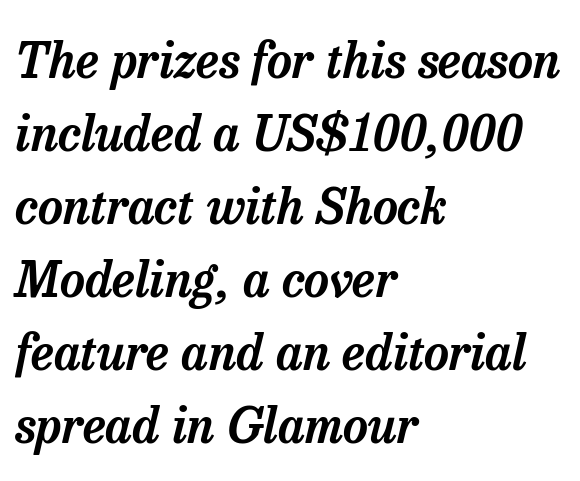
Observe the ordinary spacing: letters are neighbours, not strangers. You could not count columns in this text — the font is proportionally spaced. These lines are composed in type with serifs. Each row of text sits above clean, open space.
